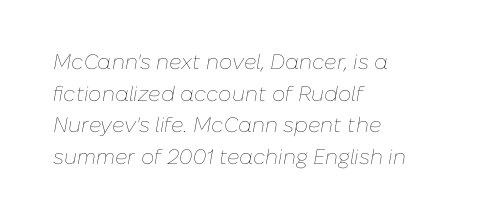
The designer left line spacing at the default. The font is comparable to plain body text, perhaps lighter. Only glyphs here, with clear space below each row. Style check: oblique.
